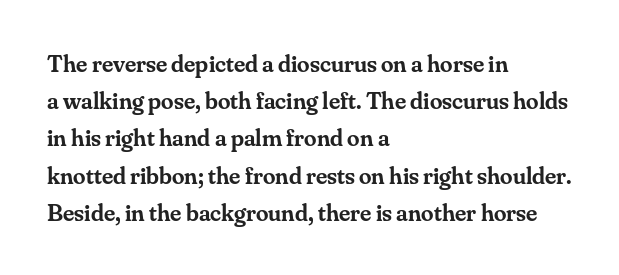
{"italic": "no", "bold": "semi", "underline": "no", "align": "left", "line_spacing": "normal", "line_spacing_ratio": 1.49, "letter_spacing": "normal", "letter_spacing_em": 0.0, "glyph_px": 25}
